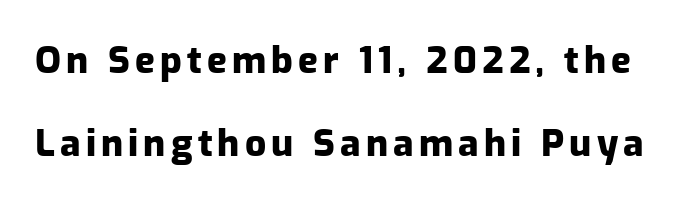
{"serif": "no", "italic": "no", "bold": "yes", "weight": "heavy", "width": "normal", "stroke_contrast": "low", "x_height": "medium", "monospaced": "no", "underline": "no", "line_spacing": "loose", "line_spacing_ratio": 2.23, "glyph_px": 37}
